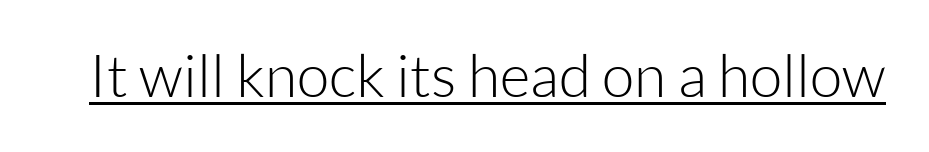
The image shows 59 px light sans-serif type, upright; set normal letter spacing, underlined; low stroke contrast and a medium x-height.
